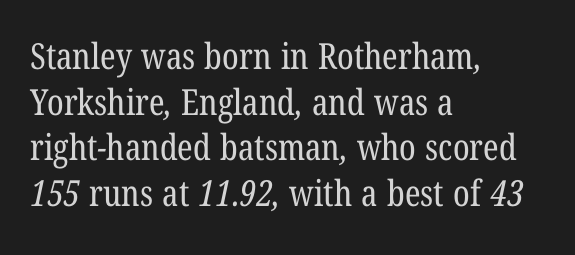
The image shows 36 px regular-weight, condensed serif type; set left-aligned, normal line spacing (1.27x), normal letter spacing, not underlined; low stroke contrast and a medium x-height.
